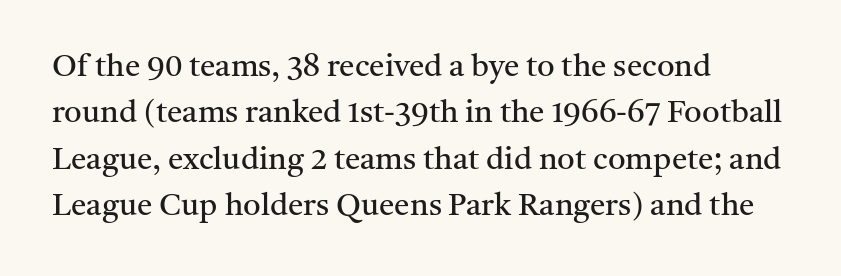
{"serif": "yes", "italic": "no", "bold": "no", "weight": "regular", "width": "normal", "stroke_contrast": "medium", "x_height": "medium", "monospaced": "no", "underline": "no", "align": "left", "line_spacing": "normal", "line_spacing_ratio": 1.5, "letter_spacing": "normal", "letter_spacing_em": 0.0, "glyph_px": 31}
